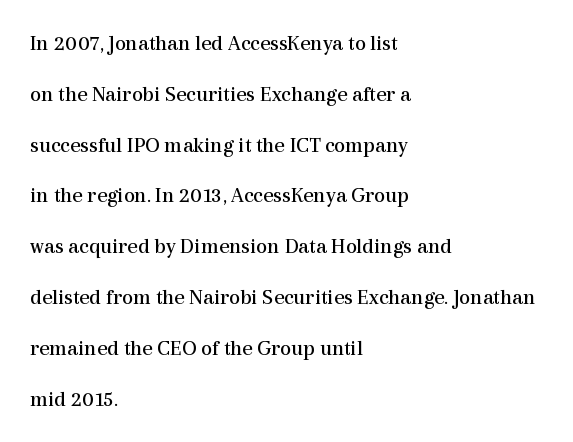
Q: Is the text bold? A: No.
Q: Is the text italic (slanted)? A: No, it is upright.
Q: Is the text underlined? A: No.
Q: How is the paragraph aligned? A: Left-aligned.
Q: Is the spacing between letters normal or unusually wide? A: Normal.
Q: Is the spacing between lines tight, normal or loose? A: Loose.
